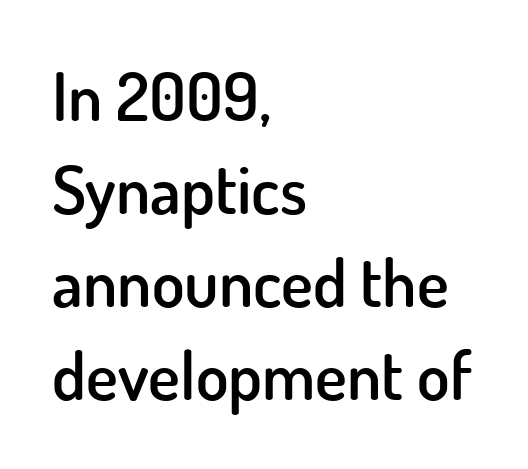
Q: Is the text bold? A: Semi-bold.
Q: Is the text italic (slanted)? A: No, it is upright.
Q: Is the typeface a serif or a sans-serif typeface? A: Sans-serif.
Q: Is the text underlined? A: No.
Q: How is the paragraph aligned? A: Left-aligned.
Q: Is the spacing between letters normal or unusually wide? A: Normal.
Q: Is the spacing between lines tight, normal or loose? A: Normal.
Q: Width (condensed, normal, or wide)? A: Normal.
Q: Stroke contrast? A: Low.
Q: x-height? A: Small.
Q: Monospaced? A: No.
